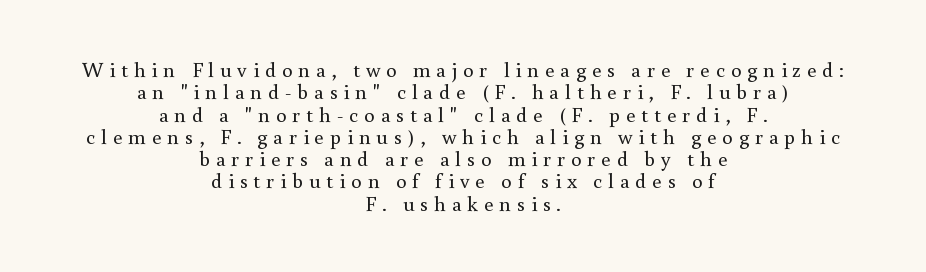
The image shows 21 px text type, upright; set centered, tight line spacing (1.06x), unusually wide letter spacing (+0.28 em), not underlined.
